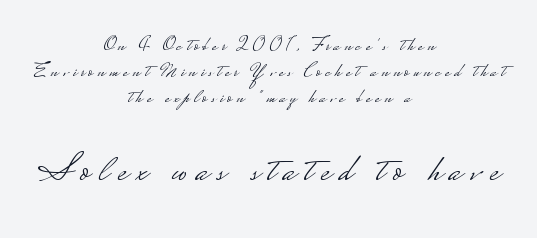
{"serif": "no", "bold": "no", "weight": "light", "width": "wide", "stroke_contrast": "low", "monospaced": "no", "underline": "no", "align": "center", "line_spacing": "normal", "line_spacing_ratio": 1.31, "letter_spacing": "wide", "letter_spacing_em": 0.21, "larger_block": "second", "size_ratio": 2.05, "glyph_px": 41}
